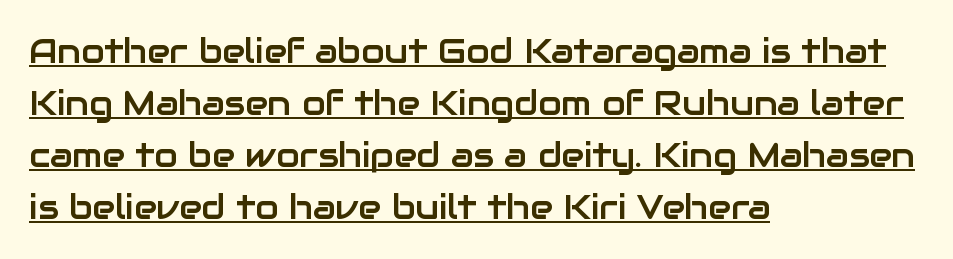
{"serif": "no", "italic": "no", "width": "normal", "stroke_contrast": "low", "x_height": "medium", "monospaced": "no", "underline": "yes", "align": "left", "line_spacing": "normal", "line_spacing_ratio": 1.53, "letter_spacing": "normal", "letter_spacing_em": 0.0, "glyph_px": 34}
